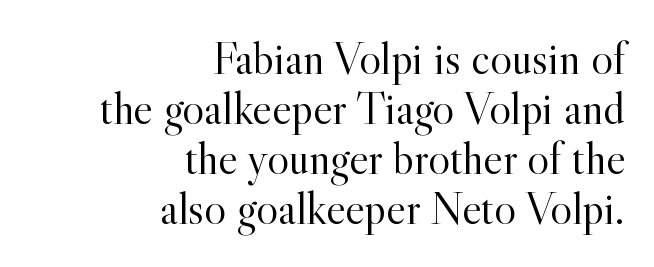
The lettering holds an erect, upright posture throughout. Varying glyph widths throughout — classic text-font behaviour. What stands out about the letter spacing? Nothing — it is the standard amount. Plain, unruled lines of type. The designer went with a serif here, giving each stem small feet.
